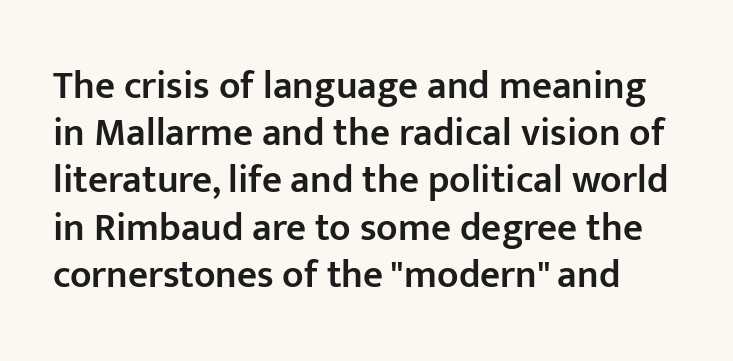
A typesetter would call this proportional, since set widths differ per character. Posture: upright roman. The gap between lines stays unmarked. Stroke thickness is moderately raised; the sample reads as semibold.
